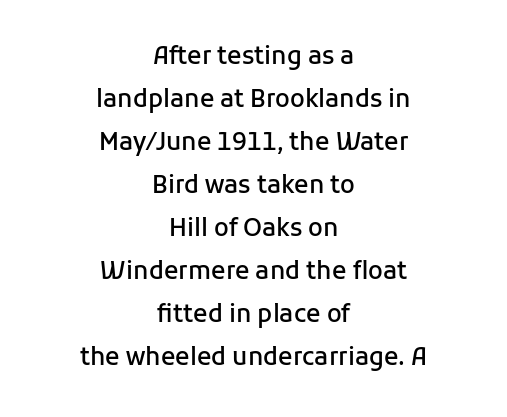
The specimen reads as upright at a glance. Descenders hang freely into open space. The tracking reads as untouched default to a designer's eye. A fair bit of extra ink — the face is semibold, not bold. The lines in this sample share a center point and differ in where they start and stop.
